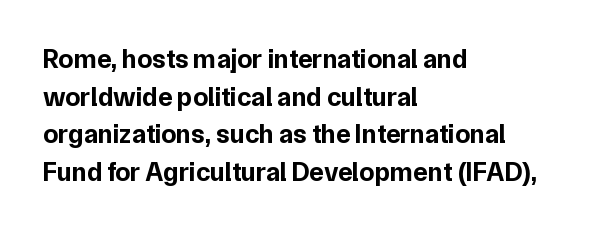
Q: Is the text bold? A: Yes.
Q: Is the text italic (slanted)? A: No, it is upright.
Q: Is the text underlined? A: No.
Q: How is the paragraph aligned? A: Left-aligned.
Q: Is the spacing between letters normal or unusually wide? A: Normal.
Q: Is the spacing between lines tight, normal or loose? A: Normal.
